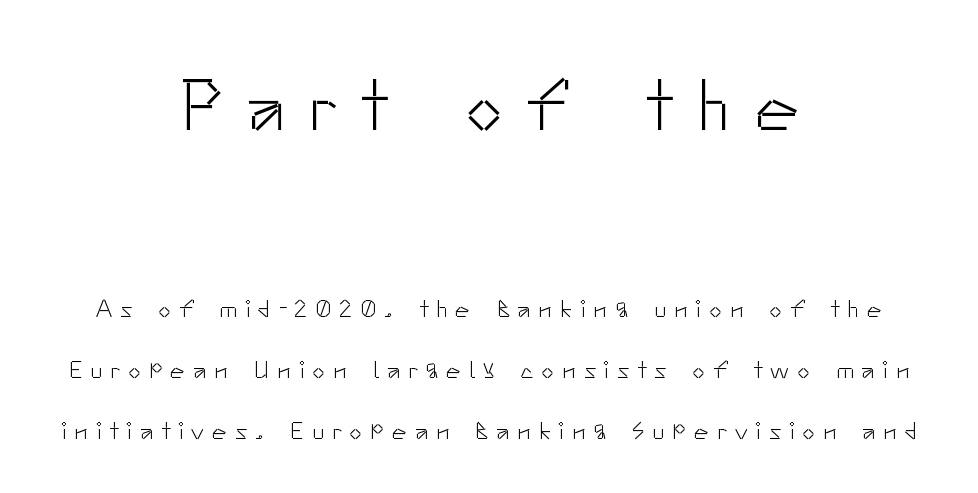
{"serif": "no", "italic": "no", "bold": "no", "weight": "light", "width": "normal", "stroke_contrast": "low", "x_height": "small", "monospaced": "no", "underline": "no", "align": "center", "line_spacing": "loose", "line_spacing_ratio": 2.44, "letter_spacing": "wide", "letter_spacing_em": 0.32, "larger_block": "first", "size_ratio": 2.96, "glyph_px": 74}
